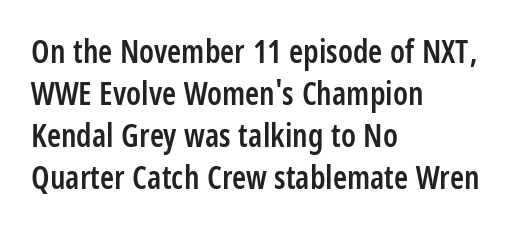
Q: Is the text bold? A: Semi-bold.
Q: Is the text italic (slanted)? A: No, it is upright.
Q: Is the typeface a serif or a sans-serif typeface? A: Sans-serif.
Q: Is the text underlined? A: No.
Q: How is the paragraph aligned? A: Left-aligned.
Q: Is the spacing between letters normal or unusually wide? A: Normal.
Q: Is the spacing between lines tight, normal or loose? A: Normal.
Q: Width (condensed, normal, or wide)? A: Condensed.
Q: Stroke contrast? A: Low.
Q: x-height? A: Large.
Q: Monospaced? A: No.
